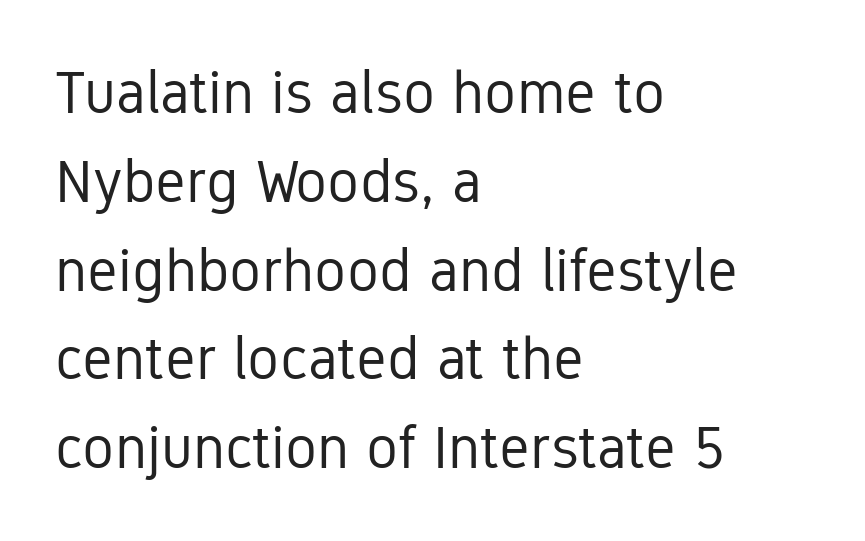
The image shows 60 px regular-weight, condensed sans-serif type, upright; set left-aligned, normal line spacing (1.48x), normal letter spacing, not underlined; low stroke contrast and a medium x-height.
